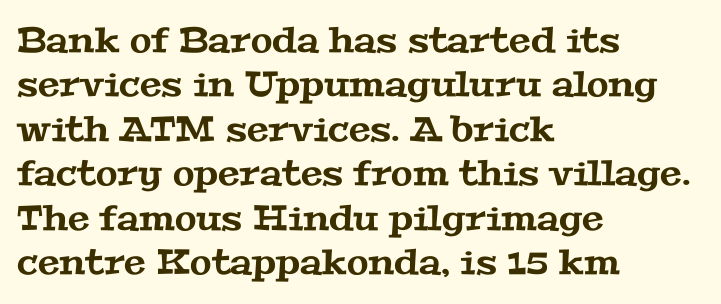
Q: Is the typeface a serif or a sans-serif typeface? A: Serif.
Q: Is the text underlined? A: No.
Q: How is the paragraph aligned? A: Left-aligned.
Q: Is the spacing between letters normal or unusually wide? A: Normal.
Q: Is the spacing between lines tight, normal or loose? A: Normal.
Q: Width (condensed, normal, or wide)? A: Wide.
Q: Stroke contrast? A: Medium.
Q: x-height? A: Medium.
Q: Monospaced? A: No.
